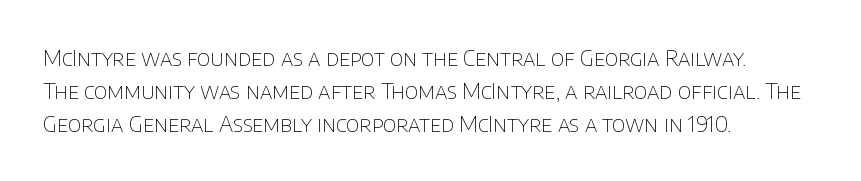
The image shows 22 px text type, upright; set left-aligned, normal line spacing (1.51x), normal letter spacing, not underlined.
